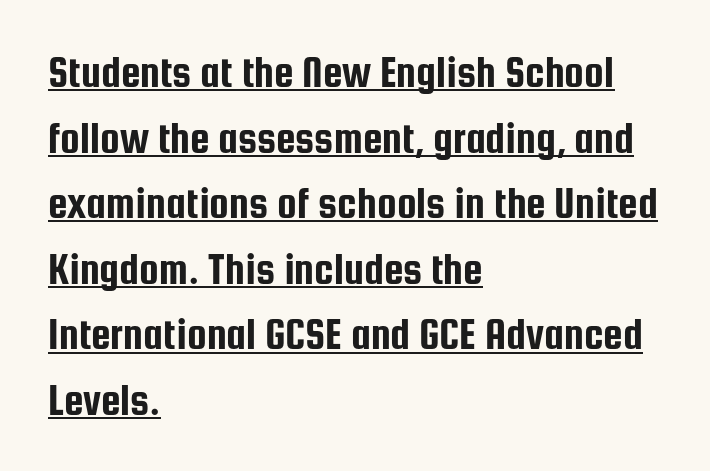
The image shows 44 px condensed sans-serif type, upright; set left-aligned, normal line spacing (1.49x), normal letter spacing, underlined; low stroke contrast and a medium x-height.
